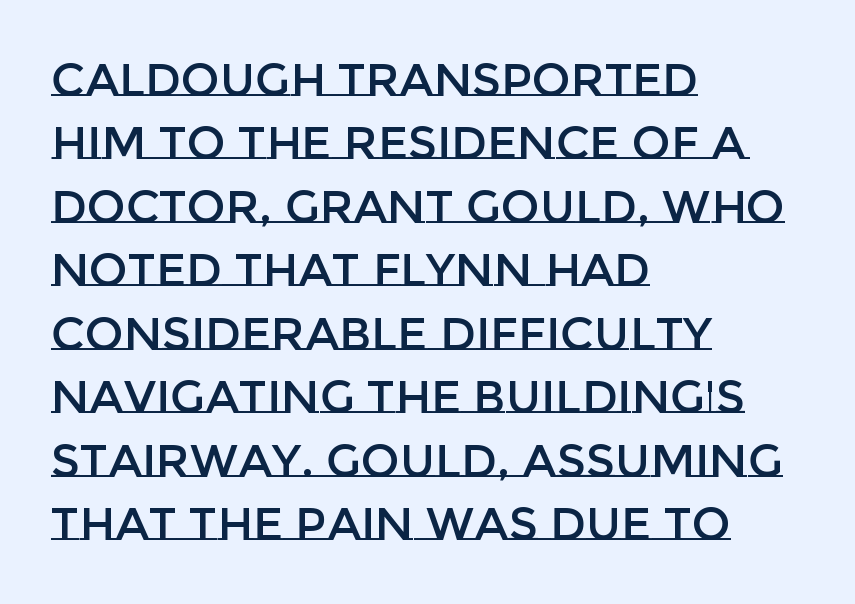
Q: Is the text italic (slanted)? A: No, it is upright.
Q: Is the text underlined? A: No.
Q: How is the paragraph aligned? A: Left-aligned.
Q: Is the spacing between letters normal or unusually wide? A: Normal.
Q: Is the spacing between lines tight, normal or loose? A: Normal.
Q: Width (condensed, normal, or wide)? A: Normal.
Q: Stroke contrast? A: Low.
Q: x-height? A: Large.
Q: Monospaced? A: No.
